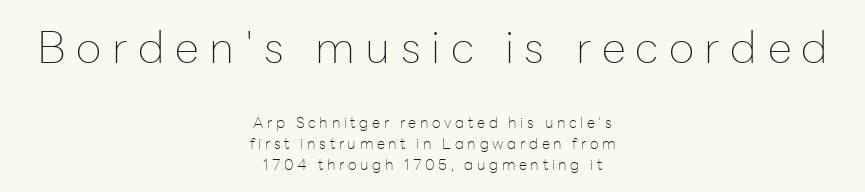
Q: Is the text bold? A: No.
Q: Is the text italic (slanted)? A: No, it is upright.
Q: Is the typeface a serif or a sans-serif typeface? A: Sans-serif.
Q: Is the text underlined? A: No.
Q: How is the paragraph aligned? A: Centered.
Q: Is the spacing between letters normal or unusually wide? A: Unusually wide.
Q: Is the spacing between lines tight, normal or loose? A: Normal.
Q: Which block of text is set in a larger size, the first (top) or the second (bottom)? A: The first (top) one.
Q: Width (condensed, normal, or wide)? A: Normal.
Q: Stroke contrast? A: Low.
Q: x-height? A: Medium.
Q: Monospaced? A: No.
